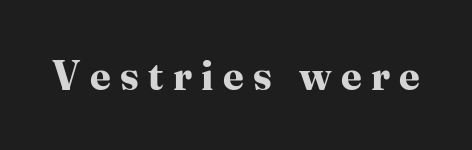
Q: Is the text bold? A: Yes.
Q: Is the text italic (slanted)? A: No, it is upright.
Q: Is the typeface a serif or a sans-serif typeface? A: Serif.
Q: Is the text underlined? A: No.
Q: Is the spacing between letters normal or unusually wide? A: Unusually wide.
Q: Width (condensed, normal, or wide)? A: Normal.
Q: Stroke contrast? A: High.
Q: x-height? A: Medium.
Q: Monospaced? A: No.
